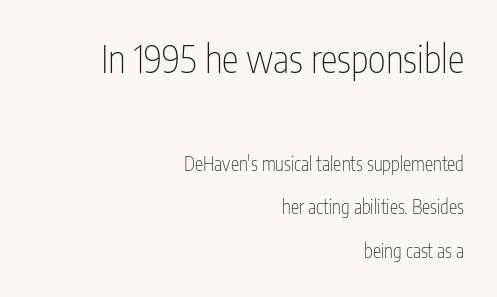
Style check: upright. Size contrast runs from large at the top to small at the bottom. The rendering uses a large line-height, opening up the rows. Stroke mass is kept to a normal reading level or below.
